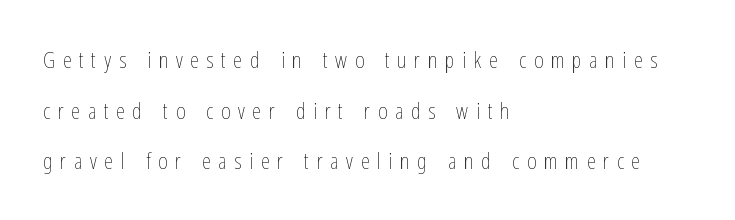
The image shows 23 px text type, upright; set left-aligned, loose line spacing (2.2x), unusually wide letter spacing (+0.33 em), not underlined.
